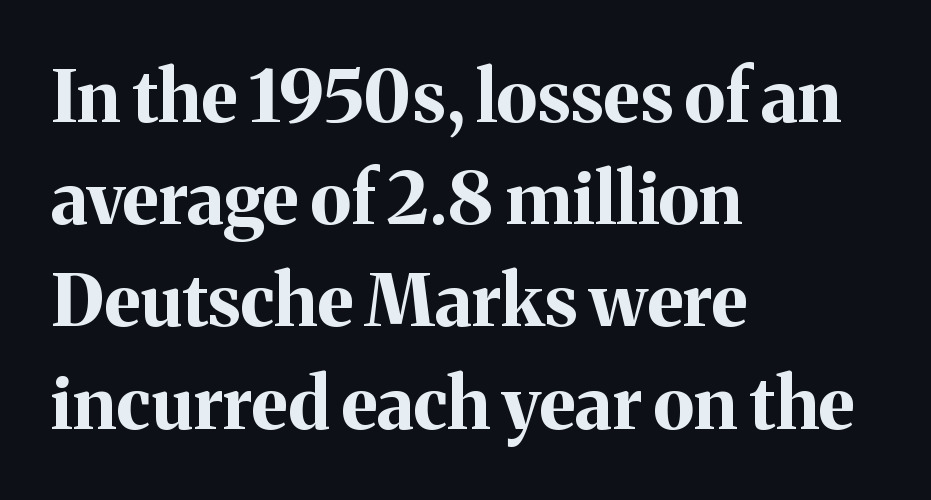
{"serif": "yes", "italic": "no", "bold": "yes", "weight": "bold", "width": "normal", "stroke_contrast": "medium", "x_height": "medium", "monospaced": "no", "underline": "no", "align": "left", "line_spacing": "normal", "line_spacing_ratio": 1.42, "letter_spacing": "normal", "letter_spacing_em": 0.0, "glyph_px": 72}
